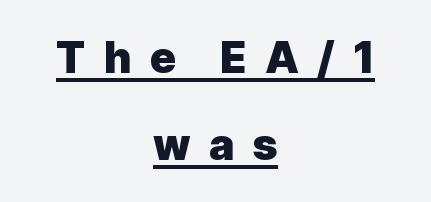
The image shows 43 px heavy sans-serif type, upright; set centered, loose line spacing (2.02x), unusually wide letter spacing (+0.42 em), underlined; a medium x-height.
